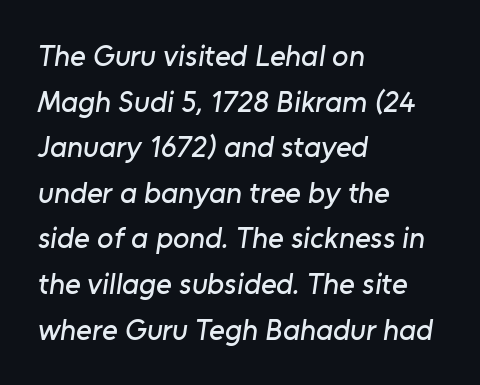
{"serif": "no", "width": "normal", "stroke_contrast": "low", "x_height": "medium", "monospaced": "no", "underline": "no", "align": "left", "line_spacing": "normal", "line_spacing_ratio": 1.52, "letter_spacing": "normal", "letter_spacing_em": 0.0, "glyph_px": 30}
